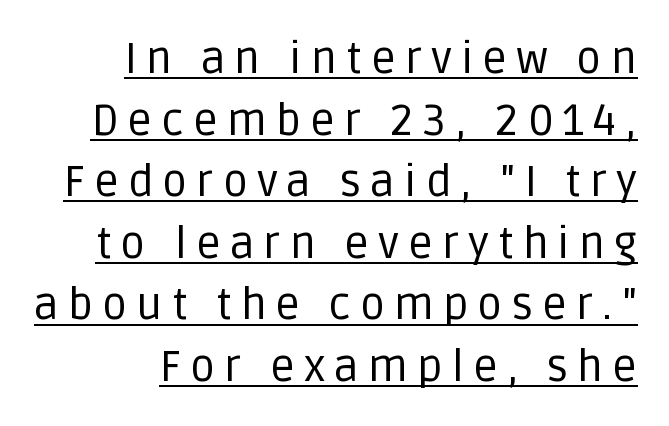
{"serif": "no", "italic": "no", "bold": "no", "weight": "regular", "width": "normal", "stroke_contrast": "low", "x_height": "large", "monospaced": "no", "underline": "yes", "align": "right", "line_spacing": "normal", "line_spacing_ratio": 1.4, "letter_spacing": "wide", "letter_spacing_em": 0.2, "glyph_px": 44}
